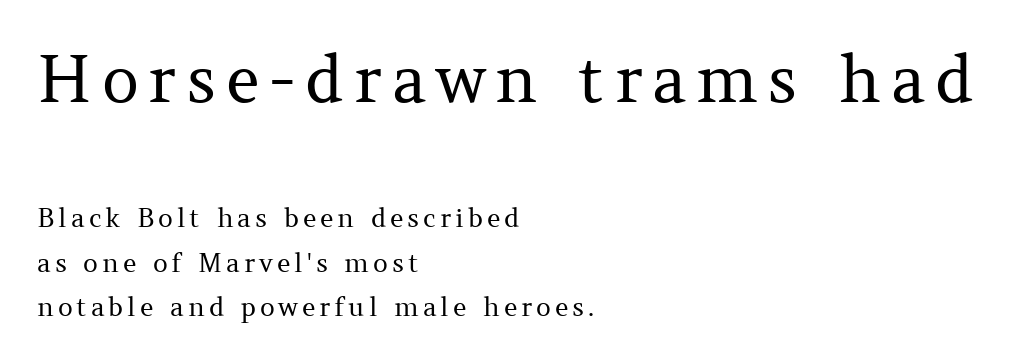
A serif font was chosen for this passage. Size hierarchy here favors the leading block over the trailing one. The font is comparable to plain body text, perhaps lighter. In terms of posture, this sample is upright. A classic flush-left, rag-right setting is used for this passage. This rendering features lettering with no underline.
